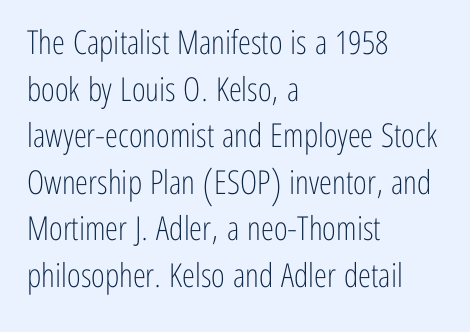
Regular leading. The characters are drawn with everyday or finer stroke widths. Posture: vertical. Unlike a traditional serif, this face leaves its strokes unadorned. Varying glyph widths throughout — classic text-font behaviour.
